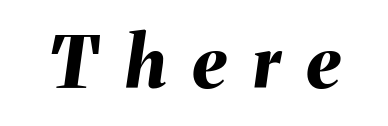
Just letters on the line, the space beneath them empty. The letters advance in unequal steps, a hallmark of proportional type. Honestly, the letter spacing is so wide it's the main thing you notice. These lines were composed using italics.
